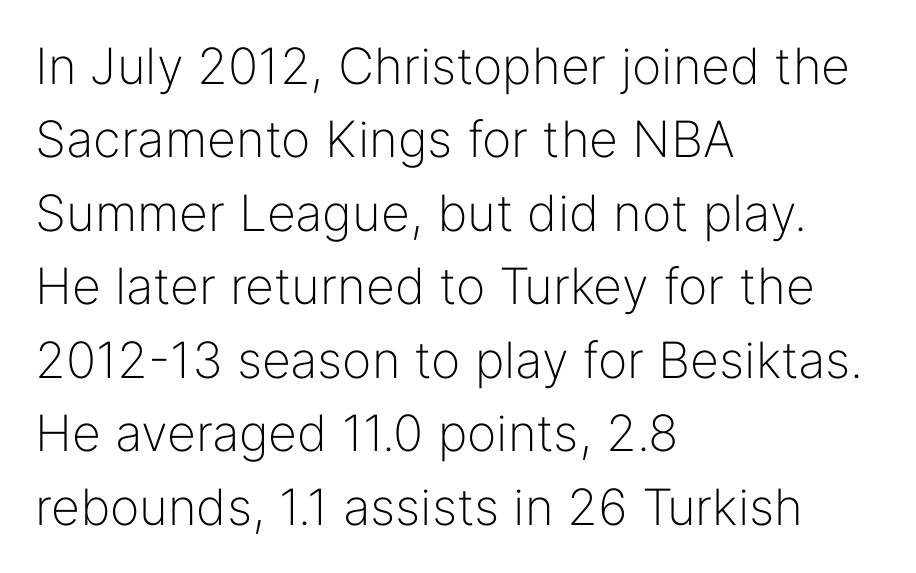
{"serif": "no", "italic": "no", "bold": "no", "weight": "light", "width": "normal", "stroke_contrast": "low", "x_height": "medium", "monospaced": "no", "underline": "no", "align": "left", "line_spacing": "normal", "line_spacing_ratio": 1.47, "letter_spacing": "normal", "letter_spacing_em": 0.0, "glyph_px": 50}
